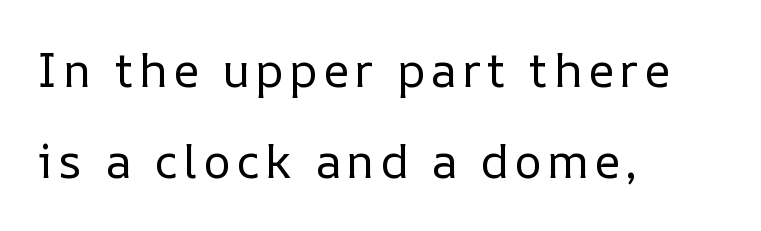
The image shows 47 px regular-weight type, upright; set left-aligned, loose line spacing (1.94x), not underlined; low stroke contrast and a medium x-height.
